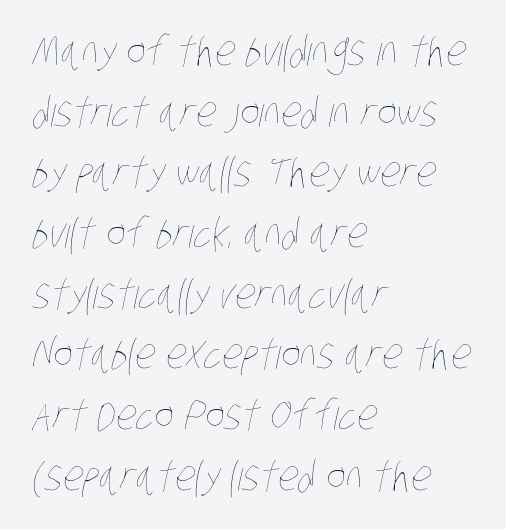
{"bold": "no", "weight": "thin", "width": "condensed", "stroke_contrast": "low", "x_height": "large", "monospaced": "no", "underline": "no", "align": "left", "line_spacing": "normal", "line_spacing_ratio": 1.48, "letter_spacing": "normal", "letter_spacing_em": 0.0, "glyph_px": 41}
